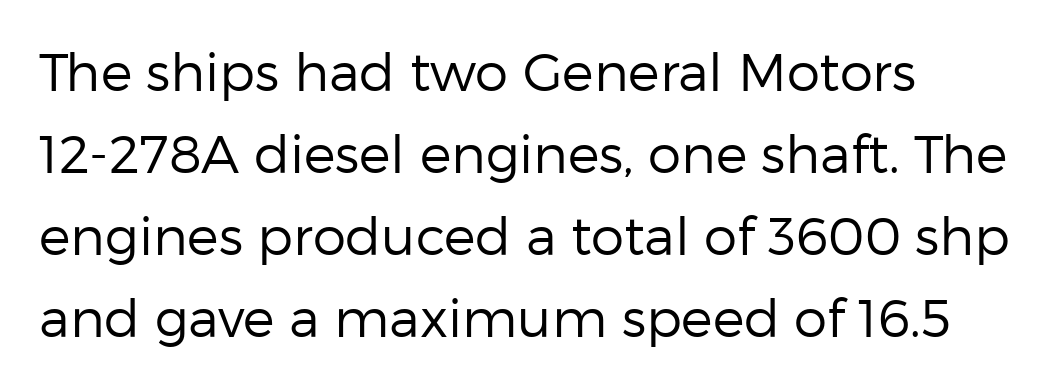
Q: Is the text bold? A: No.
Q: Is the text italic (slanted)? A: No, it is upright.
Q: Is the typeface a serif or a sans-serif typeface? A: Sans-serif.
Q: Is the text underlined? A: No.
Q: How is the paragraph aligned? A: Left-aligned.
Q: Is the spacing between letters normal or unusually wide? A: Normal.
Q: Is the spacing between lines tight, normal or loose? A: Normal.
Q: Width (condensed, normal, or wide)? A: Normal.
Q: Stroke contrast? A: Low.
Q: x-height? A: Medium.
Q: Monospaced? A: No.
